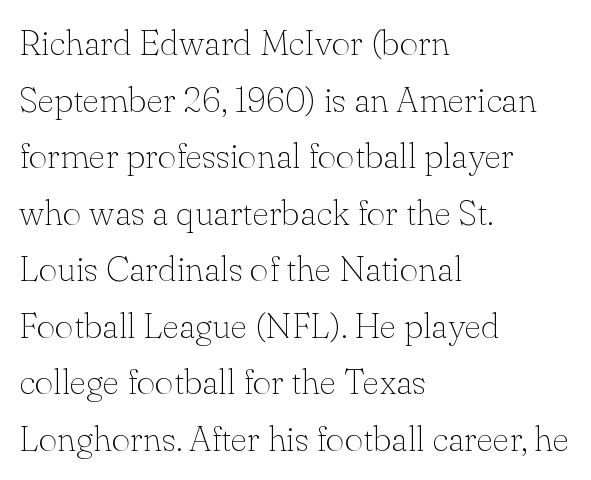
The image shows 36 px thin serif type, upright; set left-aligned, normal line spacing (1.57x), normal letter spacing, not underlined; low stroke contrast and a small x-height.
